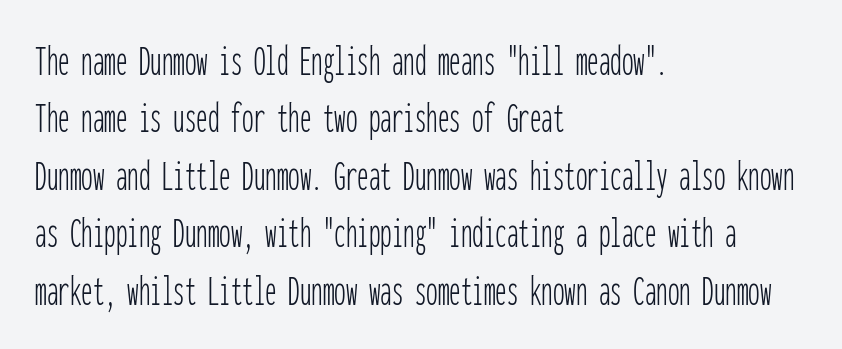
{"serif": "no", "italic": "no", "bold": "no", "weight": "thin", "width": "condensed", "stroke_contrast": "low", "x_height": "medium", "monospaced": "yes", "underline": "no", "align": "left", "line_spacing": "normal", "line_spacing_ratio": 1.25, "letter_spacing": "normal", "letter_spacing_em": 0.0, "glyph_px": 46}
